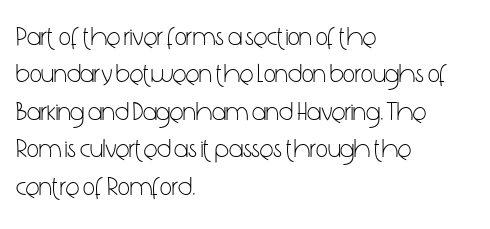
The image shows 26 px text type, upright; set left-aligned, normal line spacing (1.44x), normal letter spacing, not underlined.
